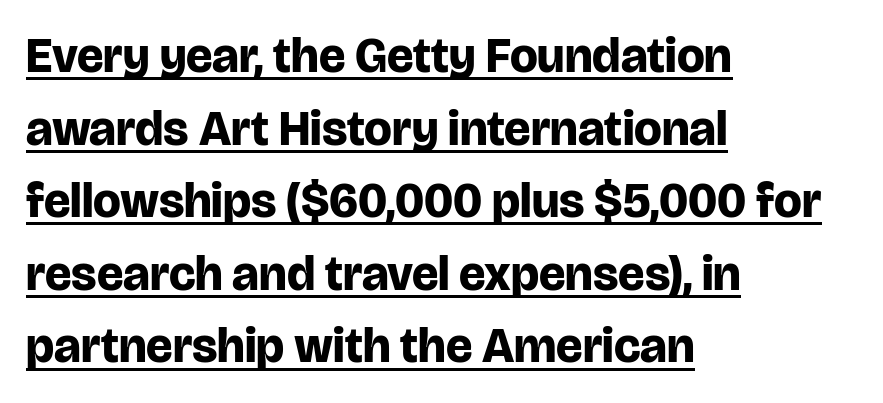
The image shows 49 px bold sans-serif type, upright; set left-aligned, normal line spacing (1.48x), normal letter spacing, underlined; low stroke contrast and a large x-height.
